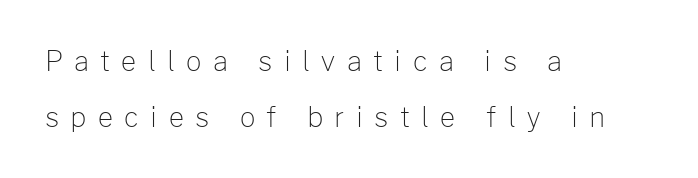
Q: Is the text bold? A: No.
Q: Is the text italic (slanted)? A: No, it is upright.
Q: Is the text underlined? A: No.
Q: How is the paragraph aligned? A: Left-aligned.
Q: Is the spacing between letters normal or unusually wide? A: Unusually wide.
Q: Is the spacing between lines tight, normal or loose? A: Loose.
